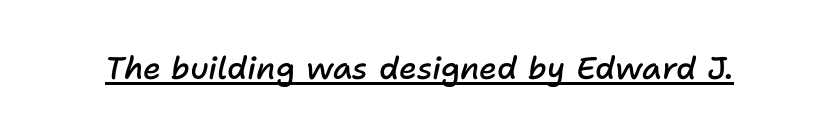
The image shows 31 px semibold type, italic (leaning right); set normal letter spacing, underlined; low stroke contrast and a medium x-height.
